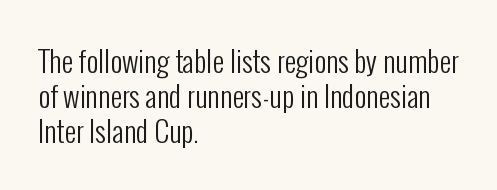
The image shows 29 px regular-weight, condensed sans-serif type, upright; set left-aligned, line spacing 1.2x, normal letter spacing, not underlined; low stroke contrast and a medium x-height.
